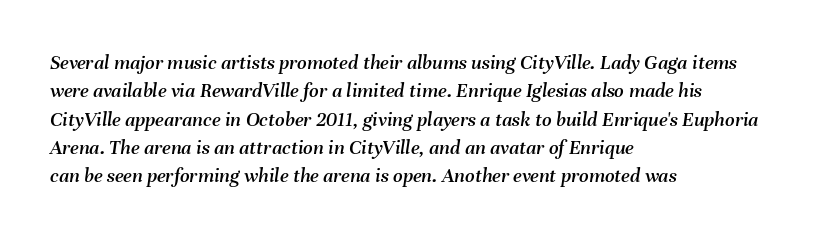
Q: Is the text italic (slanted)? A: Yes, it leans right by about 8 degrees.
Q: Is the text underlined? A: No.
Q: How is the paragraph aligned? A: Left-aligned.
Q: Is the spacing between letters normal or unusually wide? A: Normal.
Q: Is the spacing between lines tight, normal or loose? A: Normal.
